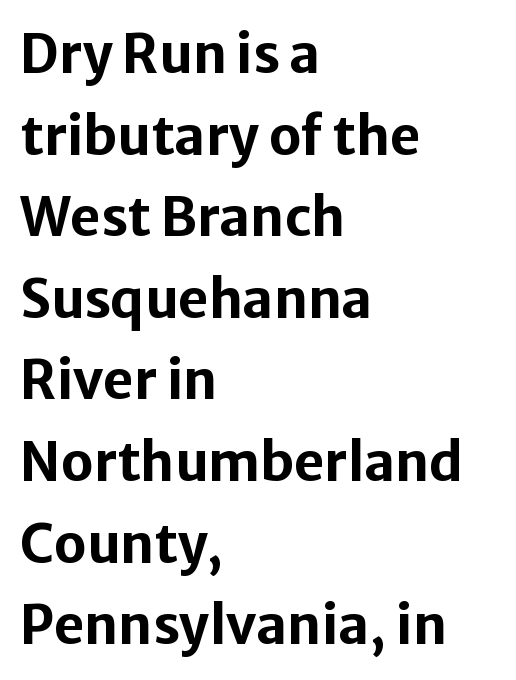
Summary of vertical rhythm: regular, with standard interline spacing. Visually the block forms a straight wall on the left and a jagged coastline on the right. Typographic density is high because the face is bold. Glance below the letters and you will spot only blank space. Proportional: the letters do not fall into vertical columns.
